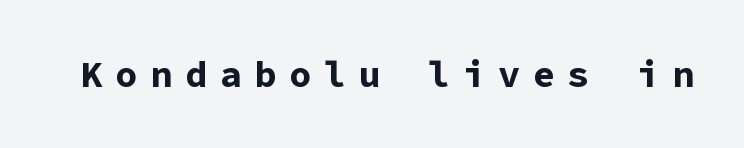
Q: Is the text bold? A: Yes.
Q: Is the text italic (slanted)? A: No, it is upright.
Q: Is the typeface a serif or a sans-serif typeface? A: Sans-serif.
Q: Is the text underlined? A: No.
Q: Is the spacing between letters normal or unusually wide? A: Unusually wide.
Q: Width (condensed, normal, or wide)? A: Normal.
Q: Stroke contrast? A: Low.
Q: x-height? A: Medium.
Q: Monospaced? A: Yes.
